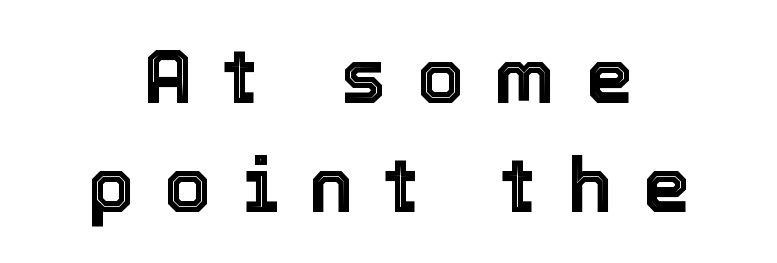
{"italic": "no", "width": "normal", "x_height": "medium", "monospaced": "no", "underline": "no", "align": "center", "line_spacing": "normal", "line_spacing_ratio": 1.46, "letter_spacing": "wide", "letter_spacing_em": 0.41, "glyph_px": 75}
